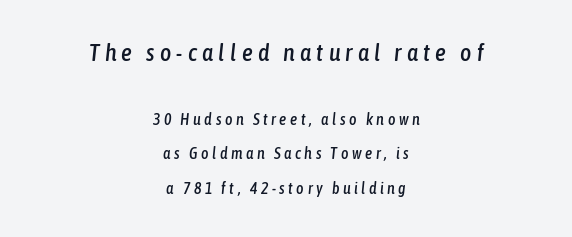
{"italic": "yes", "lean": "right", "slant_degrees": 6, "underline": "no", "align": "center", "line_spacing": "loose", "line_spacing_ratio": 2.18, "letter_spacing": "wide", "letter_spacing_em": 0.22, "larger_block": "first", "size_ratio": 1.5, "glyph_px": 24}
